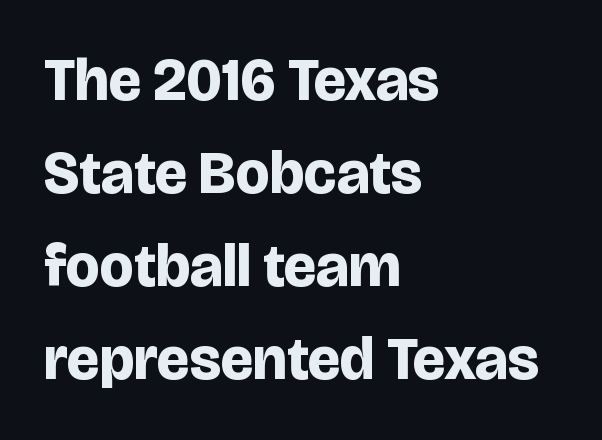
Ascenders rise straight up at ninety degrees. The face used here is proportionally spaced, like ordinary book or web type. What kind of face is this? One without serifs — a sans. Compared with typical body copy, the letter spacing here is the same. This rendering uses left alignment, leaving the right contour irregular. Thick stems and heavy bowls — unmistakably bold.
